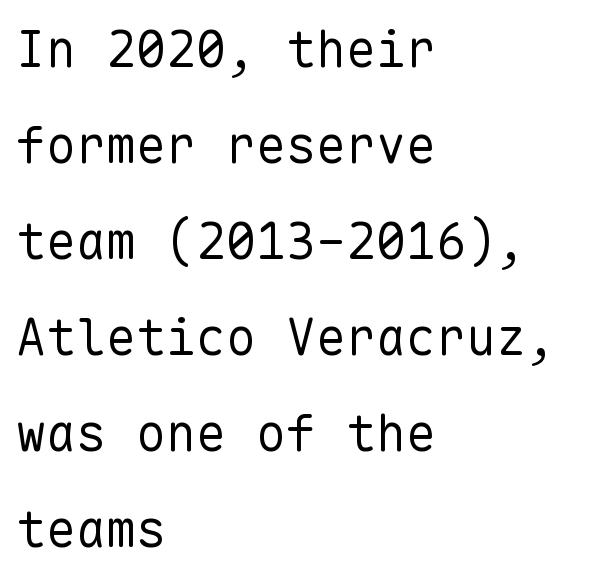
{"serif": "no", "italic": "no", "bold": "no", "weight": "regular", "width": "normal", "stroke_contrast": "low", "x_height": "medium", "monospaced": "yes", "underline": "no", "align": "left", "line_spacing": "loose", "line_spacing_ratio": 1.92, "letter_spacing": "normal", "letter_spacing_em": 0.0, "glyph_px": 50}
